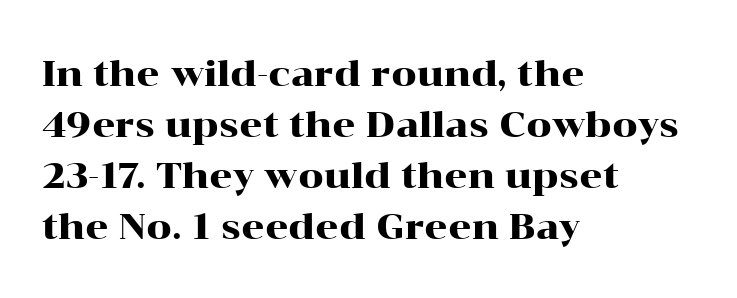
Beneath every word, the page is bare. Each line starts at the same left margin while the right side varies. The passage shown is typed in a proportional face where columns would drift. The rendering shows small feet on the letterforms — a serif design. The face used here is rendered with its standard letterfit. How would I describe the line gaps? Plain and ordinary.
